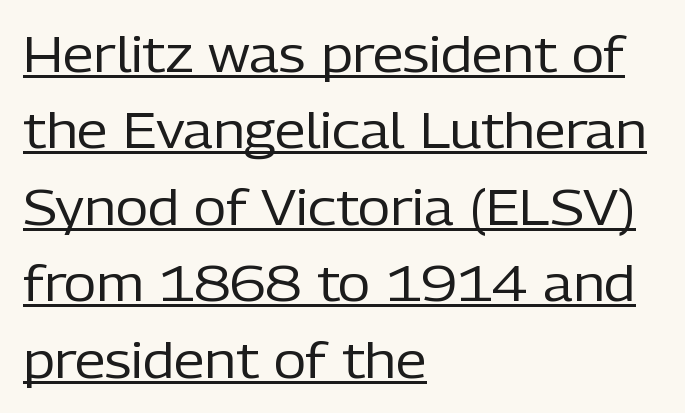
Q: Is the text bold? A: No.
Q: Is the text italic (slanted)? A: No, it is upright.
Q: Is the typeface a serif or a sans-serif typeface? A: Sans-serif.
Q: Is the text underlined? A: Yes.
Q: How is the paragraph aligned? A: Left-aligned.
Q: Is the spacing between letters normal or unusually wide? A: Normal.
Q: Is the spacing between lines tight, normal or loose? A: Normal.
Q: Width (condensed, normal, or wide)? A: Normal.
Q: Stroke contrast? A: Low.
Q: x-height? A: Medium.
Q: Monospaced? A: No.
